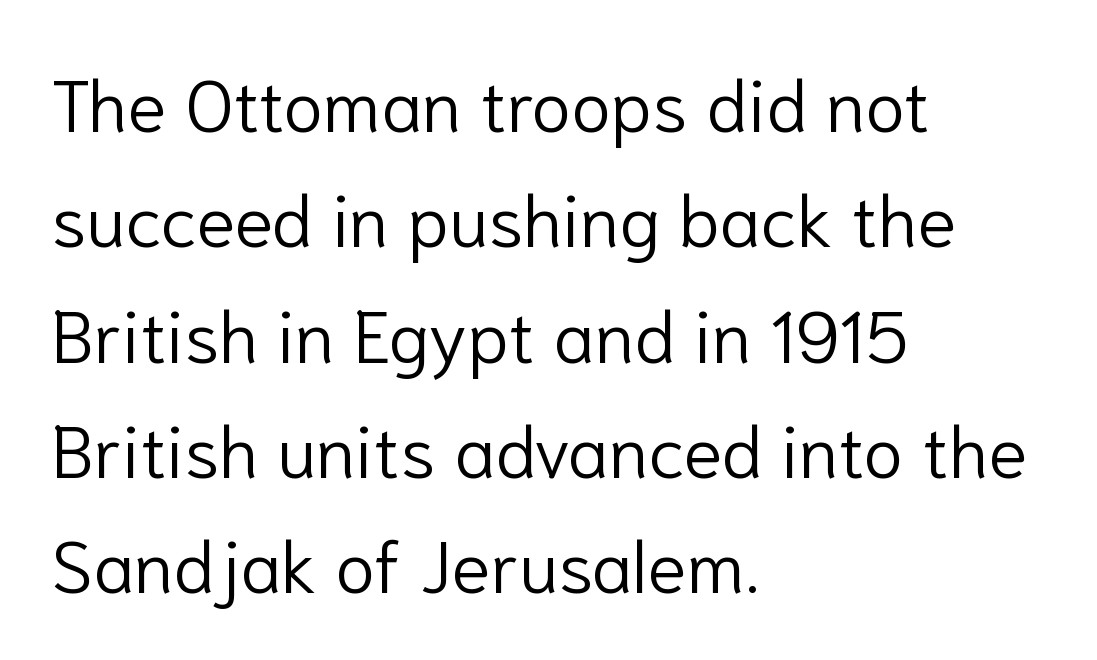
Q: Is the text bold? A: No.
Q: Is the text italic (slanted)? A: No, it is upright.
Q: Is the typeface a serif or a sans-serif typeface? A: Sans-serif.
Q: Is the text underlined? A: No.
Q: How is the paragraph aligned? A: Left-aligned.
Q: Is the spacing between letters normal or unusually wide? A: Normal.
Q: Is the spacing between lines tight, normal or loose? A: Normal.
Q: Width (condensed, normal, or wide)? A: Normal.
Q: Stroke contrast? A: Low.
Q: x-height? A: Medium.
Q: Monospaced? A: No.
